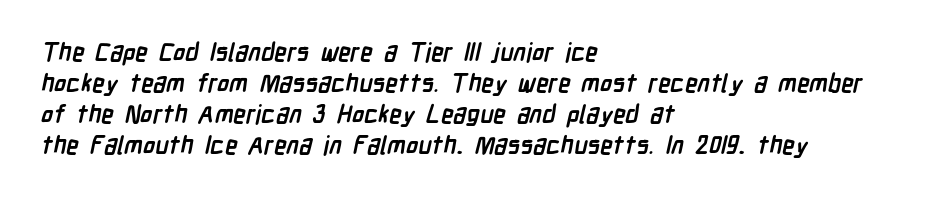
The image shows 25 px bold type; set left-aligned, line spacing 1.24x, normal letter spacing, not underlined.
